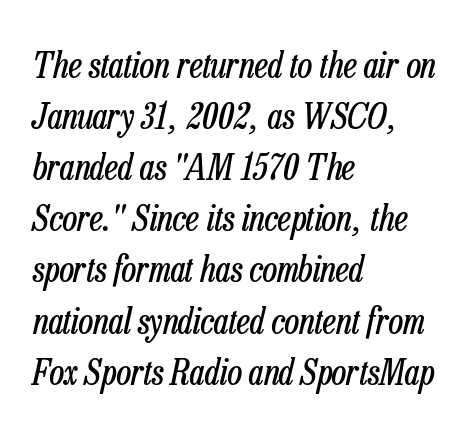
A classic flush-left, rag-right setting is used for this passage. These lines are rendered in a variable-pitch font. Is the stroke heavy? The answer is a plain regular-or-lighter. The tracking reads as untouched default to a designer's eye. The vertical gap from one line to the next is medium. Emphasis-style slanted type is in use.
